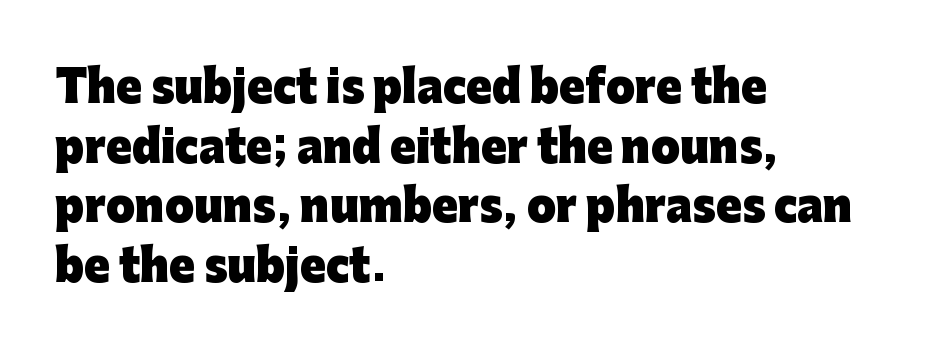
{"serif": "no", "italic": "no", "bold": "yes", "weight": "heavy", "width": "normal", "stroke_contrast": "low", "x_height": "medium", "monospaced": "no", "underline": "no", "align": "left", "line_spacing": "normal", "line_spacing_ratio": 1.42, "letter_spacing": "normal", "letter_spacing_em": 0.0, "glyph_px": 42}
